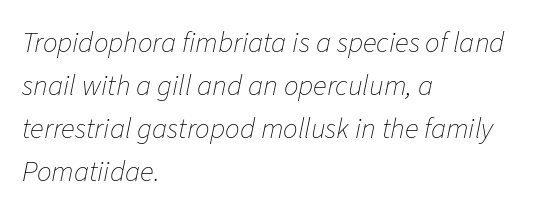
In terms of letterspacing, this is plain default setting. Check the space under the baseline: it is left empty. The rendering anchors every line to the left-hand side. Regular leading. Looks like regular typesetting: each glyph gets only the width it needs.
